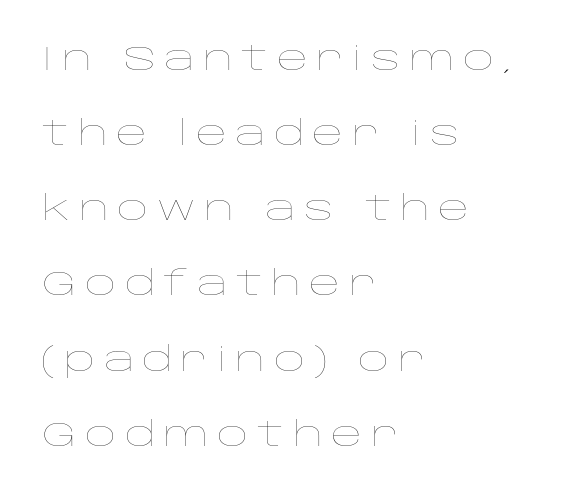
{"italic": "no", "bold": "no", "weight": "thin", "width": "wide", "stroke_contrast": "low", "x_height": "large", "monospaced": "no", "underline": "no", "align": "left", "line_spacing": "loose", "line_spacing_ratio": 2.21, "letter_spacing": "wide", "letter_spacing_em": 0.25, "glyph_px": 34}
